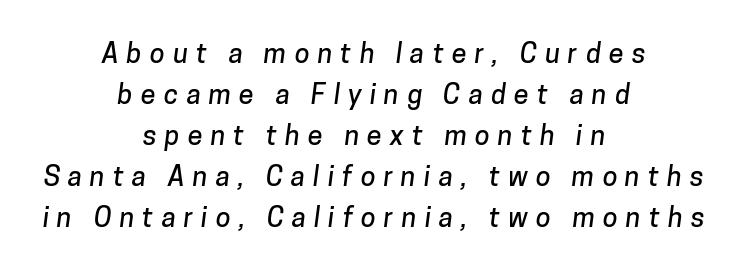
The image shows 27 px text type; set centered, normal line spacing (1.52x), unusually wide letter spacing (+0.3 em), not underlined.
